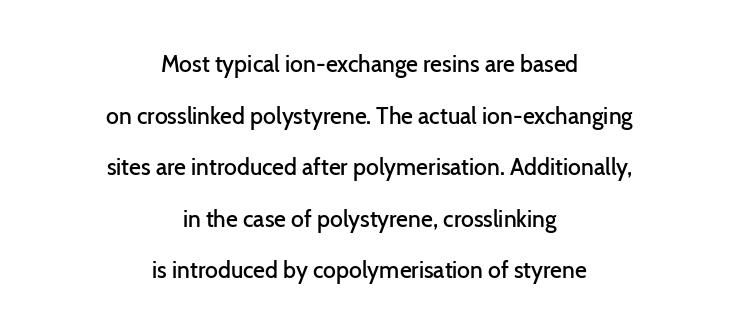
Q: Is the text bold? A: Semi-bold.
Q: Is the text italic (slanted)? A: No, it is upright.
Q: Is the text underlined? A: No.
Q: How is the paragraph aligned? A: Centered.
Q: Is the spacing between letters normal or unusually wide? A: Normal.
Q: Is the spacing between lines tight, normal or loose? A: Loose.
